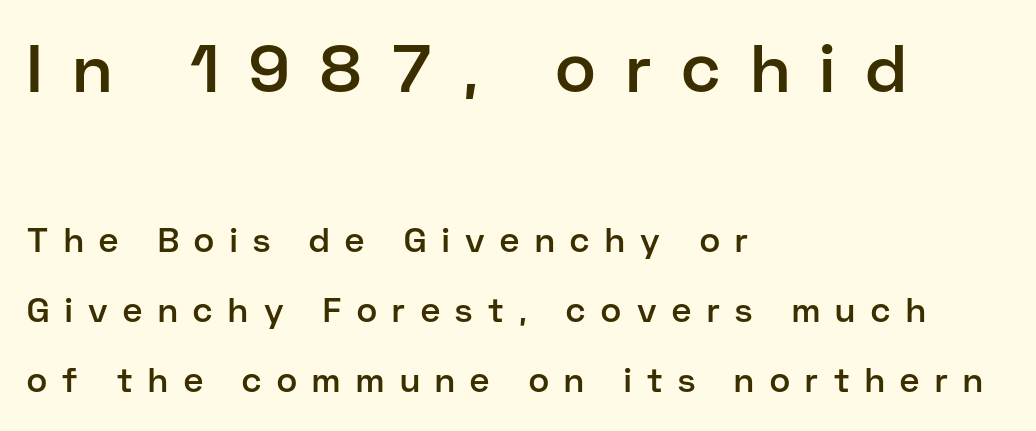
Q: Is the text bold? A: Semi-bold.
Q: Is the text italic (slanted)? A: No, it is upright.
Q: Is the typeface a serif or a sans-serif typeface? A: Sans-serif.
Q: Is the text underlined? A: No.
Q: How is the paragraph aligned? A: Left-aligned.
Q: Is the spacing between letters normal or unusually wide? A: Unusually wide.
Q: Is the spacing between lines tight, normal or loose? A: Loose.
Q: Which block of text is set in a larger size, the first (top) or the second (bottom)? A: The first (top) one.
Q: Width (condensed, normal, or wide)? A: Normal.
Q: Stroke contrast? A: Low.
Q: x-height? A: Medium.
Q: Monospaced? A: No.
